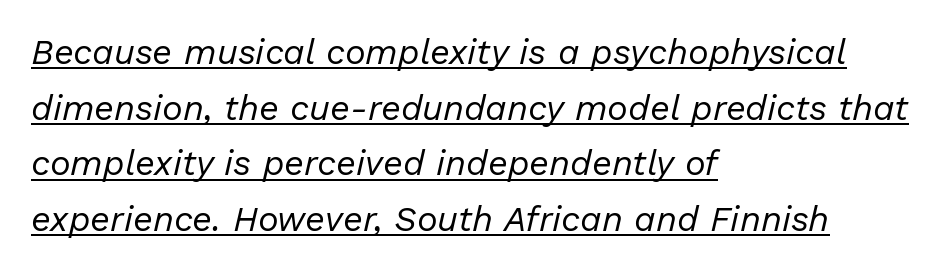
Q: Is the text bold? A: No.
Q: Is the text italic (slanted)? A: Yes, it leans right by about 13 degrees.
Q: Is the text underlined? A: Yes.
Q: How is the paragraph aligned? A: Left-aligned.
Q: Is the spacing between letters normal or unusually wide? A: Normal.
Q: Is the spacing between lines tight, normal or loose? A: Normal.
Q: Width (condensed, normal, or wide)? A: Normal.
Q: Stroke contrast? A: Low.
Q: x-height? A: Medium.
Q: Monospaced? A: No.
